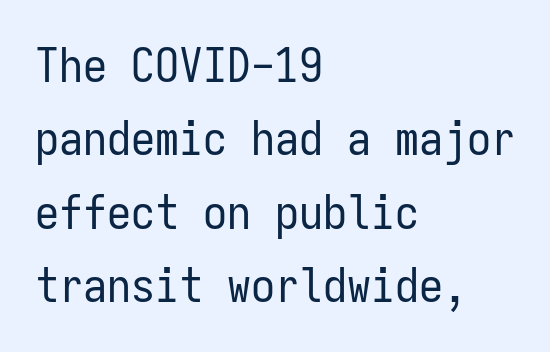
{"serif": "no", "italic": "no", "bold": "no", "weight": "regular", "width": "condensed", "stroke_contrast": "low", "x_height": "medium", "monospaced": "yes", "underline": "no", "align": "left", "line_spacing": "normal", "line_spacing_ratio": 1.53, "letter_spacing": "normal", "letter_spacing_em": 0.0, "glyph_px": 48}
